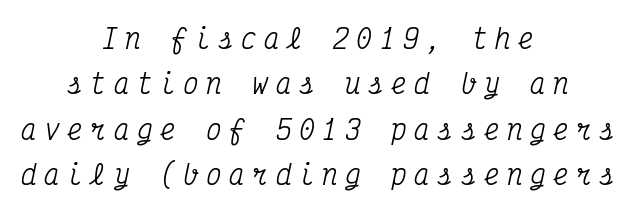
Every character sits at an angle, as italics do. Words float on clear page, feet unadorned. Teacher's note: observe the equal gaps on both sides — that is centered alignment. How are the letters spaced? Widely, with obvious added tracking.
